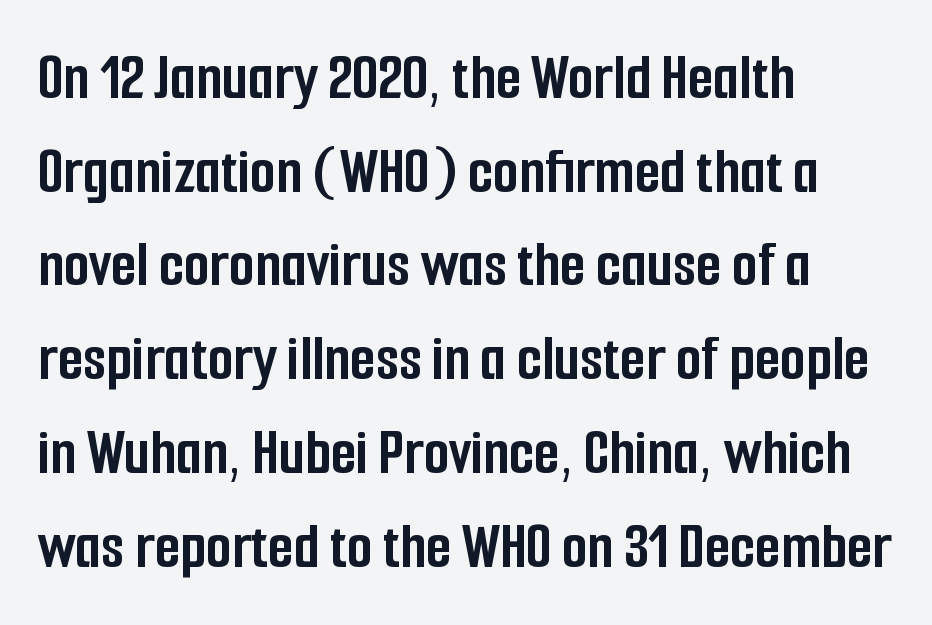
Words float on clear page, feet unadorned. The setting favours the left margin, as ordinary paragraphs usually do. The tracking reads as untouched default to a designer's eye. I'd describe the lettering as bold — thick and assertive. Upright lettering throughout. Proportional: the letters do not fall into vertical columns.
